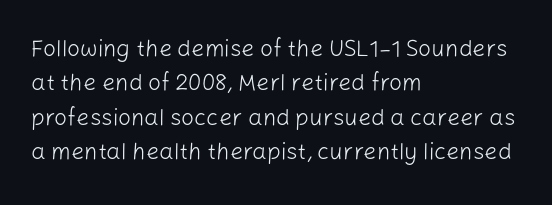
Q: Is the text bold? A: No.
Q: Is the text italic (slanted)? A: No, it is upright.
Q: Is the text underlined? A: No.
Q: How is the paragraph aligned? A: Left-aligned.
Q: Is the spacing between letters normal or unusually wide? A: Normal.
Q: Is the spacing between lines tight, normal or loose? A: Normal.
